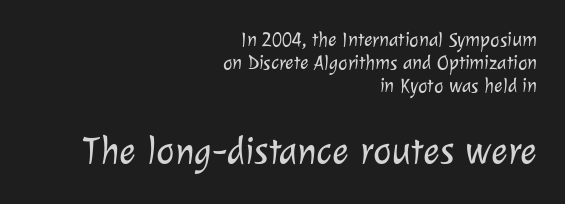
The image shows 39 px light sans-serif type; set right-aligned, tight line spacing (1.15x), normal letter spacing, not underlined; the second (bottom) block is 1.95x larger; low stroke contrast and a medium x-height.
